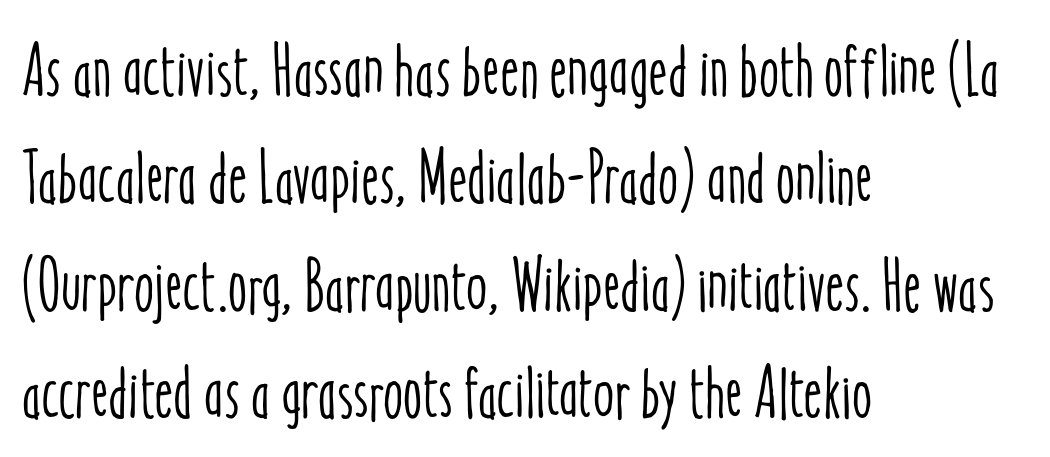
Q: Is the text italic (slanted)? A: No, it is upright.
Q: Is the text underlined? A: No.
Q: How is the paragraph aligned? A: Left-aligned.
Q: Is the spacing between letters normal or unusually wide? A: Normal.
Q: Is the spacing between lines tight, normal or loose? A: Normal.
Q: Width (condensed, normal, or wide)? A: Condensed.
Q: Stroke contrast? A: Low.
Q: x-height? A: Medium.
Q: Monospaced? A: No.
